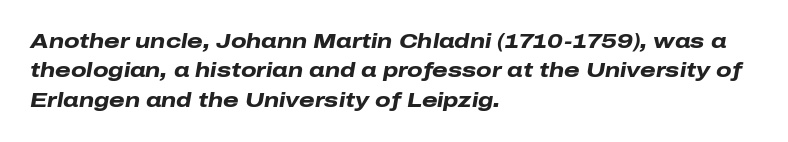
Q: Is the text bold? A: Yes.
Q: Is the text italic (slanted)? A: Yes, it leans right by about 10 degrees.
Q: Is the text underlined? A: No.
Q: How is the paragraph aligned? A: Left-aligned.
Q: Is the spacing between letters normal or unusually wide? A: Normal.
Q: Is the spacing between lines tight, normal or loose? A: Normal.
